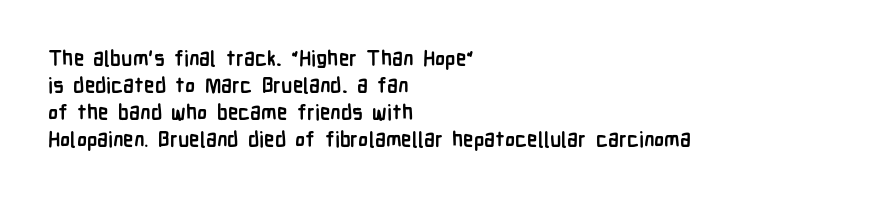
The image shows 21 px bold type, upright; set left-aligned, normal line spacing (1.29x), normal letter spacing, not underlined.
